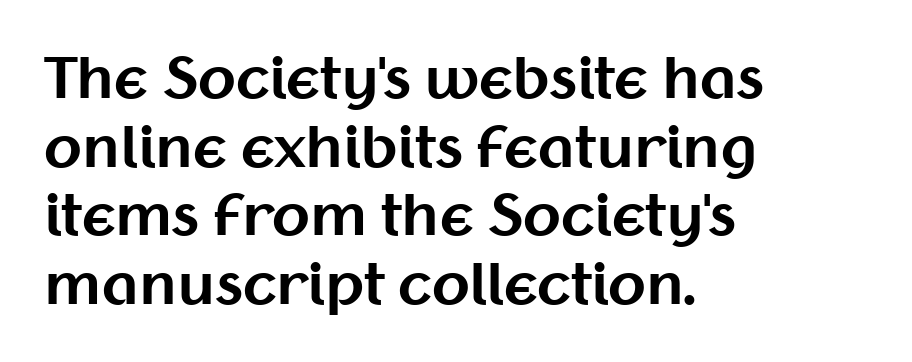
Where is the straight margin? On the left. Does the leading feel generous? No, just average. These lines are rendered in a variable-pitch font. The rendering uses a bold face; every stroke is thick and dark. The specimen omits any rule beneath the text block's lines.
